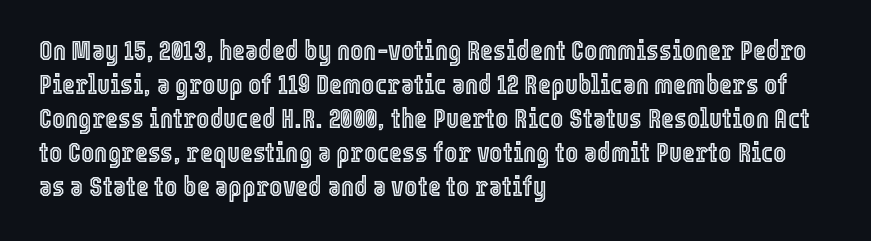
Q: Is the text italic (slanted)? A: No, it is upright.
Q: Is the text underlined? A: No.
Q: How is the paragraph aligned? A: Left-aligned.
Q: Is the spacing between letters normal or unusually wide? A: Normal.
Q: Width (condensed, normal, or wide)? A: Condensed.
Q: x-height? A: Medium.
Q: Monospaced? A: No.
